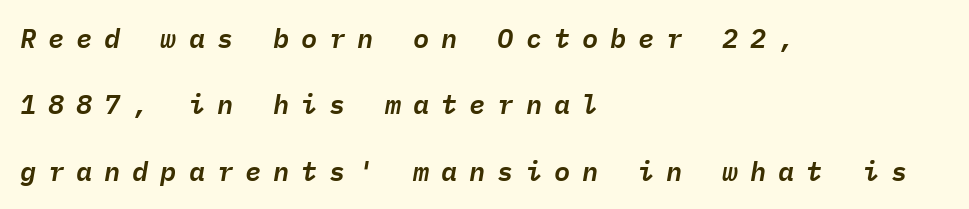
Q: Is the text italic (slanted)? A: Yes, it leans right by about 9 degrees.
Q: Is the text underlined? A: No.
Q: How is the paragraph aligned? A: Left-aligned.
Q: Is the spacing between letters normal or unusually wide? A: Unusually wide.
Q: Is the spacing between lines tight, normal or loose? A: Loose.
